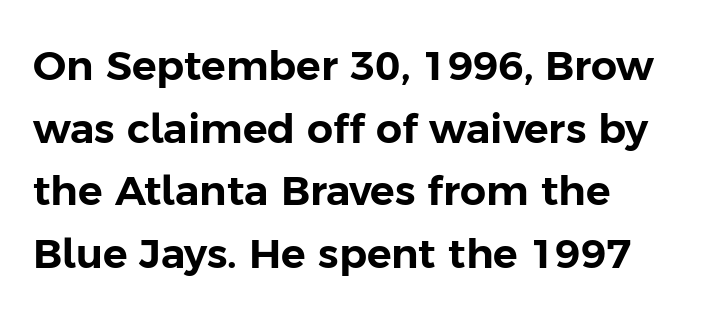
The image shows 41 px sans-serif type, upright; set normal line spacing (1.53x), normal letter spacing, not underlined; low stroke contrast and a medium x-height.
